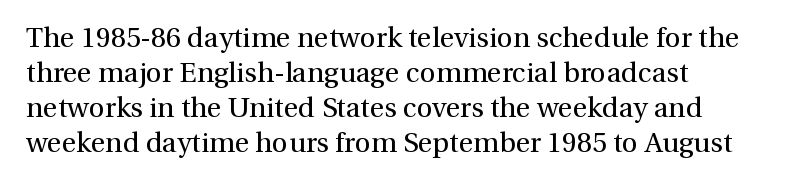
The font is comparable to plain body text, perhaps lighter. Each row of text sits above clean, open space. The tracking reads as untouched default to a designer's eye. A normal amount of white space separates one row of letters from the next. Line beginnings align vertically; line endings do not.
